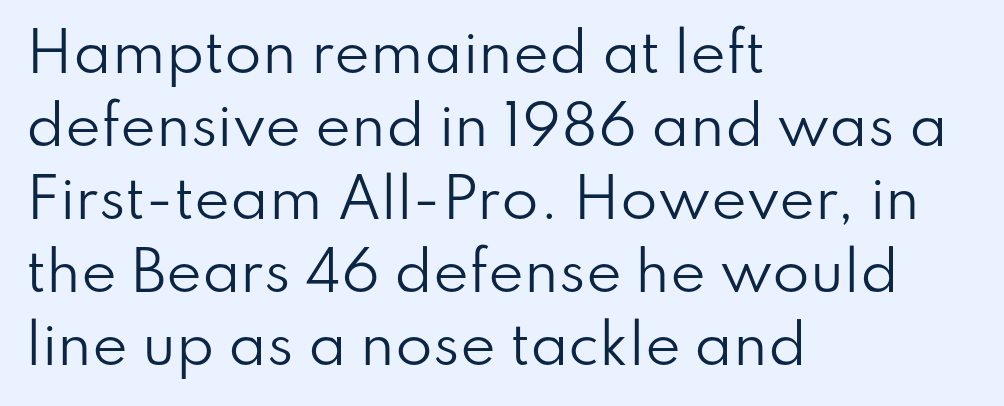
The image shows 54 px regular-weight sans-serif type, upright; set left-aligned, normal line spacing (1.35x), normal letter spacing, not underlined; low stroke contrast and a small x-height.
